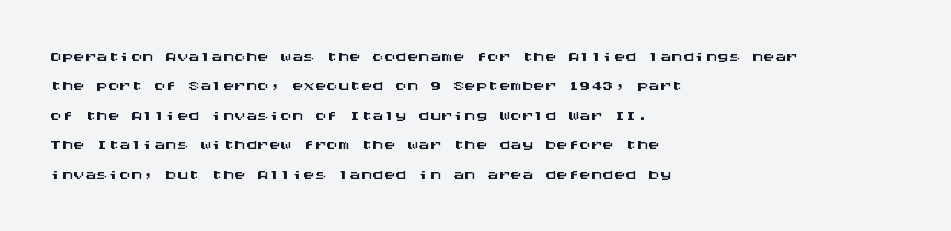
{"italic": "no", "underline": "no", "align": "left", "line_spacing": "normal", "line_spacing_ratio": 1.28, "letter_spacing": "normal", "letter_spacing_em": 0.0, "glyph_px": 23}
